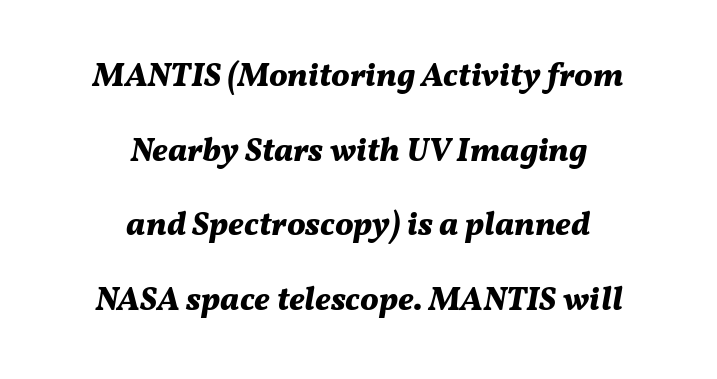
The image shows 33 px bold type, italic (leaning right); set centered, loose line spacing (2.26x), normal letter spacing, not underlined; medium stroke contrast and a medium x-height.
